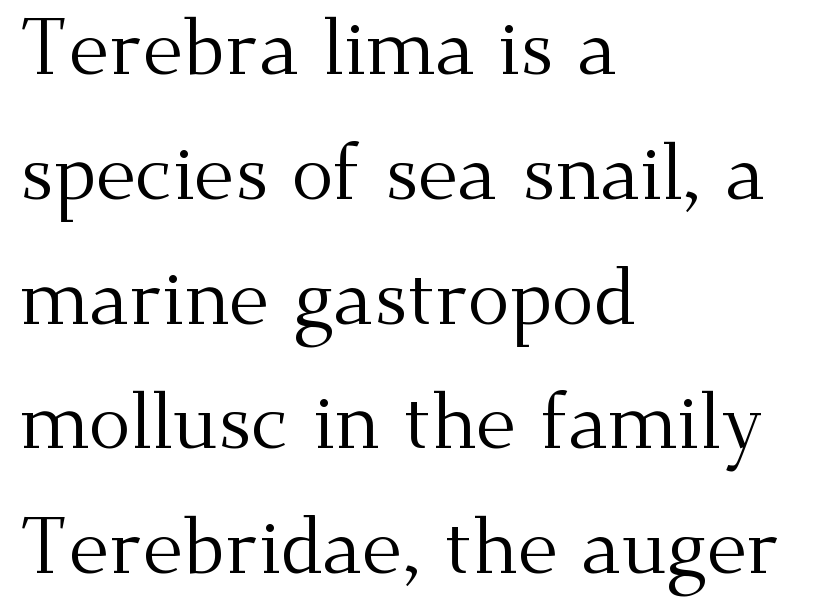
{"serif": "yes", "italic": "no", "bold": "no", "weight": "regular", "width": "normal", "stroke_contrast": "medium", "x_height": "small", "monospaced": "no", "underline": "no", "align": "left", "line_spacing": "normal", "line_spacing_ratio": 1.6, "letter_spacing": "normal", "letter_spacing_em": 0.0, "glyph_px": 78}
